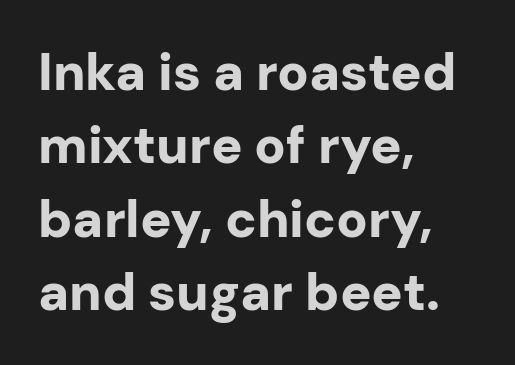
Q: Is the text bold? A: Yes.
Q: Is the text italic (slanted)? A: No, it is upright.
Q: Is the typeface a serif or a sans-serif typeface? A: Sans-serif.
Q: Is the text underlined? A: No.
Q: How is the paragraph aligned? A: Left-aligned.
Q: Is the spacing between letters normal or unusually wide? A: Normal.
Q: Is the spacing between lines tight, normal or loose? A: Normal.
Q: Width (condensed, normal, or wide)? A: Normal.
Q: Stroke contrast? A: Low.
Q: x-height? A: Medium.
Q: Monospaced? A: No.
